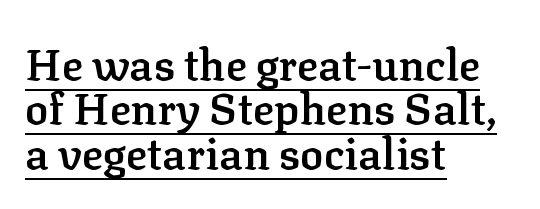
{"serif": "yes", "italic": "no", "bold": "semi", "weight": "semibold", "width": "normal", "stroke_contrast": "low", "x_height": "medium", "monospaced": "no", "underline": "yes", "align": "left", "line_spacing": "tight", "line_spacing_ratio": 1.01, "letter_spacing": "normal", "letter_spacing_em": 0.0, "glyph_px": 44}
